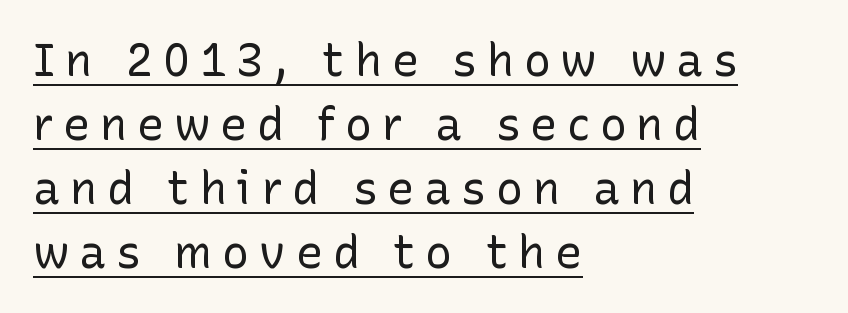
The image shows 45 px regular-weight sans-serif type, upright; set left-aligned, normal line spacing (1.42x), unusually wide letter spacing (+0.22 em), underlined; low stroke contrast and a medium x-height.
